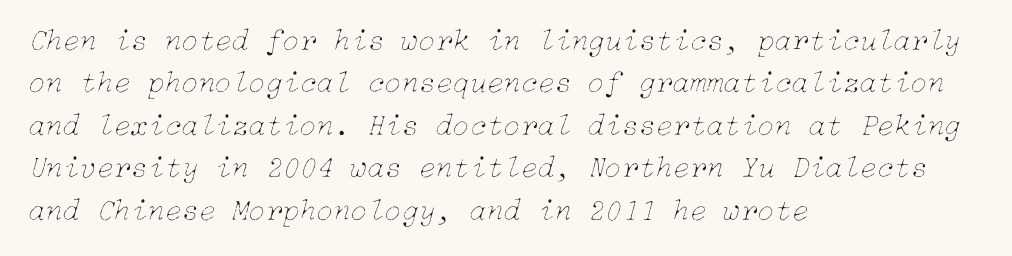
The passage is arranged the way most books set body copy — flush left. When letters slant like this, we call the style italic. Think standard paragraph weight, or any step lighter than that. The line texture is even and compact thanks to regular tracking.
